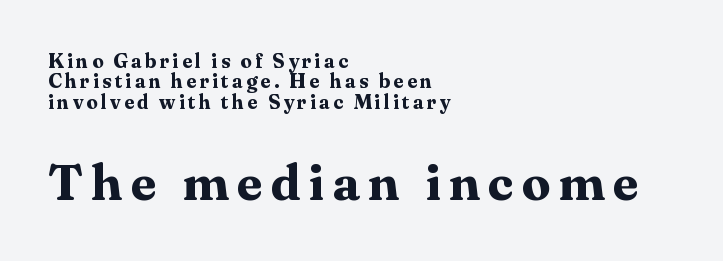
Q: Is the text bold? A: Yes.
Q: Is the text italic (slanted)? A: No, it is upright.
Q: Is the typeface a serif or a sans-serif typeface? A: Serif.
Q: Is the text underlined? A: No.
Q: How is the paragraph aligned? A: Left-aligned.
Q: Is the spacing between lines tight, normal or loose? A: Tight.
Q: Which block of text is set in a larger size, the first (top) or the second (bottom)? A: The second (bottom) one.
Q: Width (condensed, normal, or wide)? A: Normal.
Q: Stroke contrast? A: Medium.
Q: x-height? A: Medium.
Q: Monospaced? A: No.
